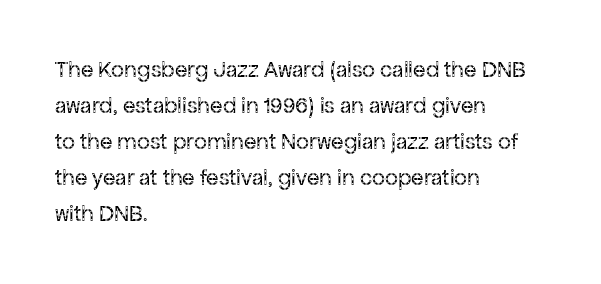
Nothing unusual about the tracking: characters are spaced as the font intends. The typesetter chose a ragged-right arrangement here. Vertical strokes here are truly vertical. In terms of leading, this rendering sits right in the middle.
